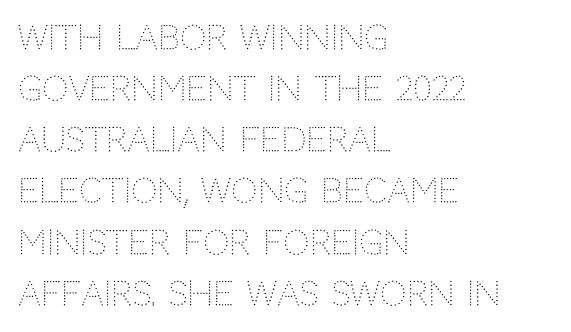
{"serif": "no", "italic": "no", "bold": "no", "weight": "light", "width": "normal", "stroke_contrast": "low", "x_height": "large", "monospaced": "no", "underline": "no", "align": "left", "line_spacing": "normal", "line_spacing_ratio": 1.55, "letter_spacing": "normal", "letter_spacing_em": 0.0, "glyph_px": 33}
